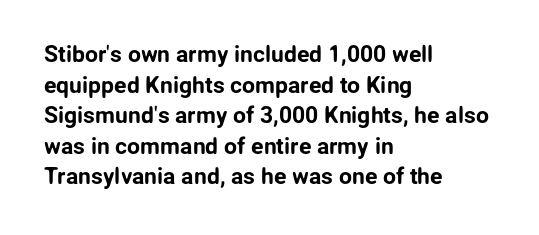
{"italic": "no", "underline": "no", "align": "left", "line_spacing": "normal", "line_spacing_ratio": 1.33, "letter_spacing": "normal", "letter_spacing_em": 0.0, "glyph_px": 23}
